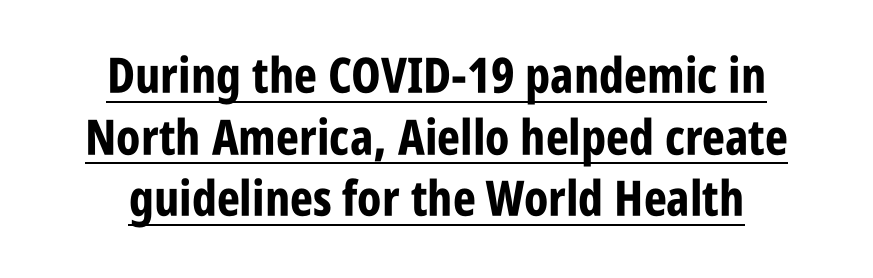
Every row of glyphs is offset so its center matches the block's center. The face used here is proportionally spaced, like ordinary book or web type. The rendering uses the underline text-decoration. This is the regular roman posture of the typeface. The letters sit at their default tracking, neither squeezed nor spread.
